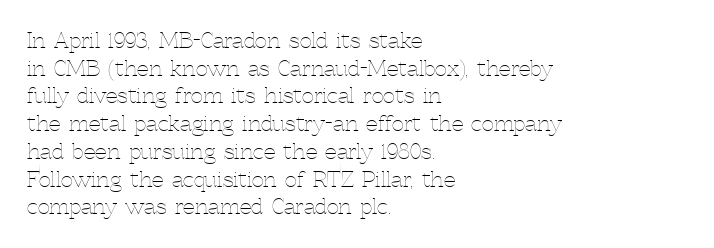
{"italic": "no", "bold": "no", "underline": "no", "align": "left", "line_spacing": "normal", "line_spacing_ratio": 1.32, "letter_spacing": "normal", "letter_spacing_em": 0.0, "glyph_px": 21}
